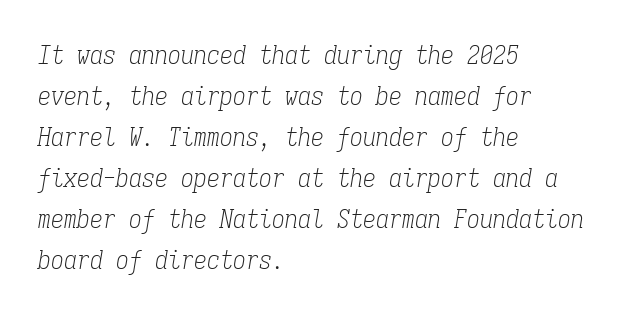
{"italic": "yes", "lean": "right", "slant_degrees": 9, "bold": "no", "underline": "no", "align": "left", "line_spacing": "normal", "line_spacing_ratio": 1.58, "letter_spacing": "normal", "letter_spacing_em": 0.0, "glyph_px": 26}
